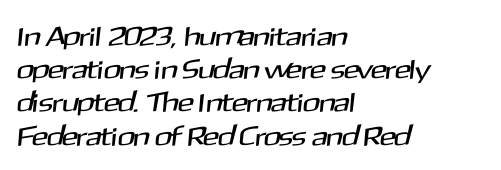
The image shows 27 px text type; set left-aligned, line spacing 1.23x, normal letter spacing, not underlined.
